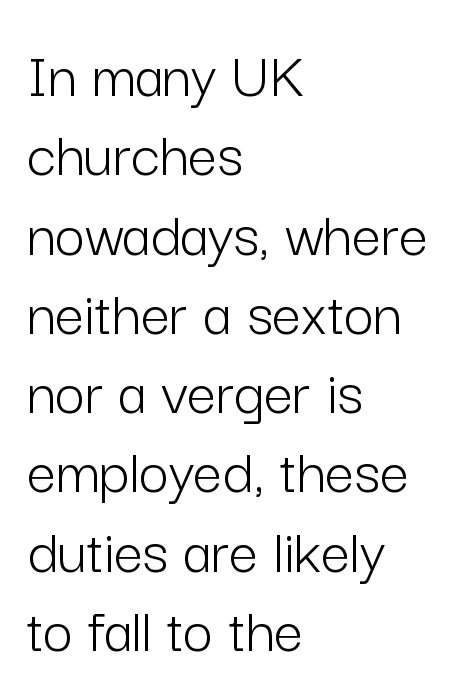
{"serif": "no", "italic": "no", "bold": "no", "weight": "light", "width": "normal", "stroke_contrast": "low", "x_height": "medium", "monospaced": "no", "underline": "no", "align": "left", "line_spacing_ratio": 1.22, "letter_spacing": "normal", "letter_spacing_em": 0.0, "glyph_px": 65}
